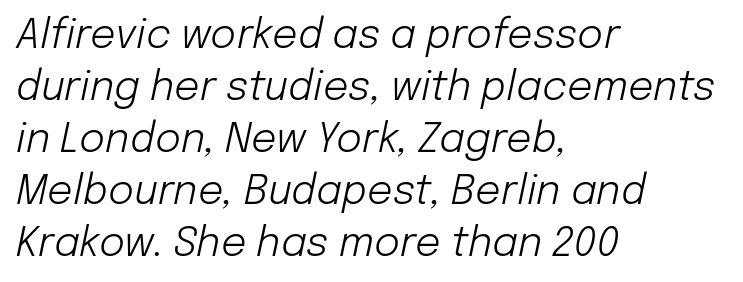
The image shows 40 px light type, italic (leaning right); set left-aligned, normal line spacing (1.3x), normal letter spacing, not underlined; low stroke contrast and a medium x-height.
